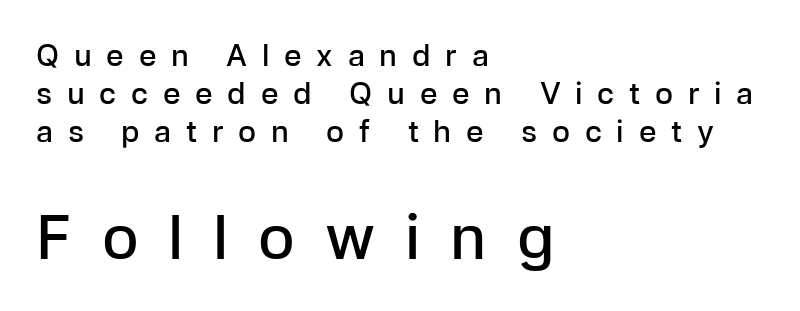
Designer's note — italics off, roman on. Someone cranked the tracking dial way up on this one. Vertically, the passage feels balanced, rows spaced as you'd expect. Stroke terminals: plain, sans-serif. Look at the glyph heights: the lower group is clearly the bigger setting.
